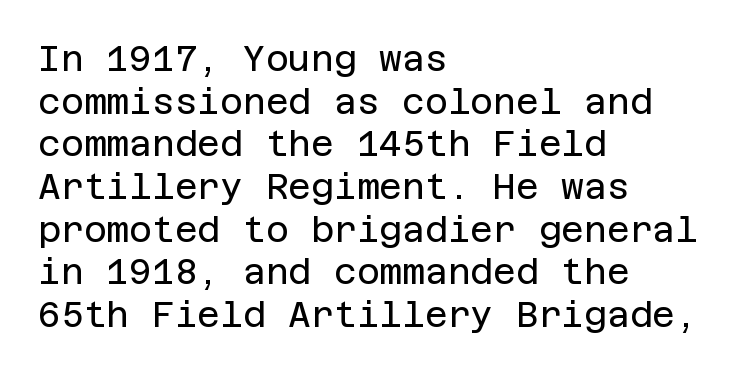
The image shows 35 px regular-weight sans-serif type, upright; set left-aligned, line spacing 1.22x, normal letter spacing, not underlined; low stroke contrast and a large x-height.
